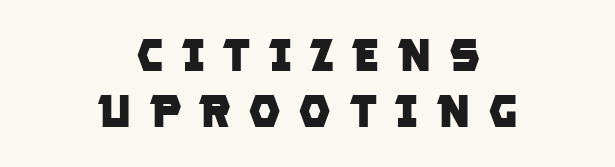
Q: Is the text bold? A: Yes.
Q: Is the typeface a serif or a sans-serif typeface? A: Sans-serif.
Q: Is the text underlined? A: No.
Q: How is the paragraph aligned? A: Centered.
Q: Is the spacing between letters normal or unusually wide? A: Unusually wide.
Q: Width (condensed, normal, or wide)? A: Normal.
Q: Stroke contrast? A: Low.
Q: x-height? A: Large.
Q: Monospaced? A: No.
